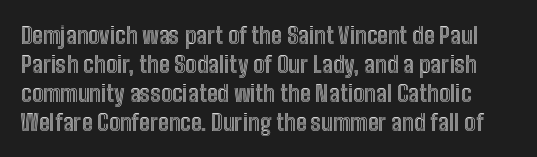
{"italic": "no", "underline": "no", "line_spacing": "normal", "line_spacing_ratio": 1.26, "letter_spacing": "normal", "letter_spacing_em": 0.0, "glyph_px": 23}
